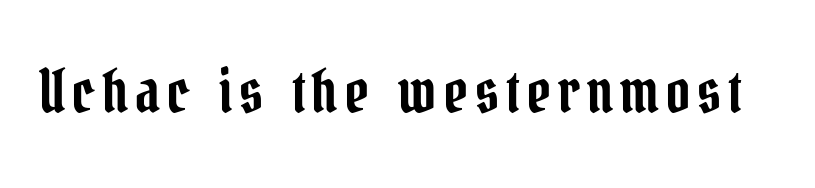
Q: Is the text italic (slanted)? A: No, it is upright.
Q: Is the typeface a serif or a sans-serif typeface? A: Serif.
Q: Is the text underlined? A: No.
Q: Width (condensed, normal, or wide)? A: Condensed.
Q: Stroke contrast? A: Low.
Q: x-height? A: Medium.
Q: Monospaced? A: No.
